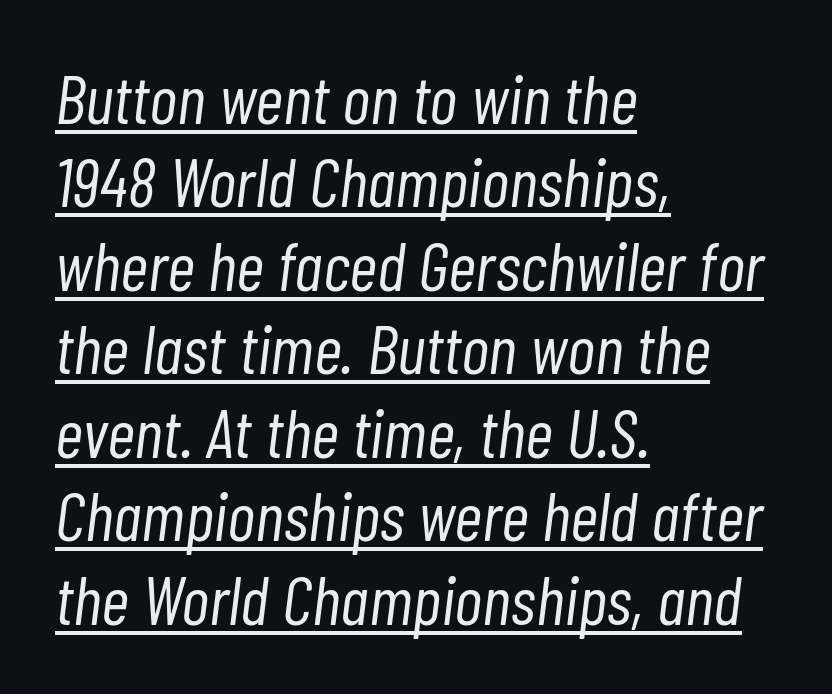
Q: Is the text bold? A: No.
Q: Is the text italic (slanted)? A: Yes, it leans right by about 7 degrees.
Q: Is the text underlined? A: Yes.
Q: How is the paragraph aligned? A: Left-aligned.
Q: Is the spacing between letters normal or unusually wide? A: Normal.
Q: Width (condensed, normal, or wide)? A: Condensed.
Q: Stroke contrast? A: Low.
Q: x-height? A: Medium.
Q: Monospaced? A: No.
